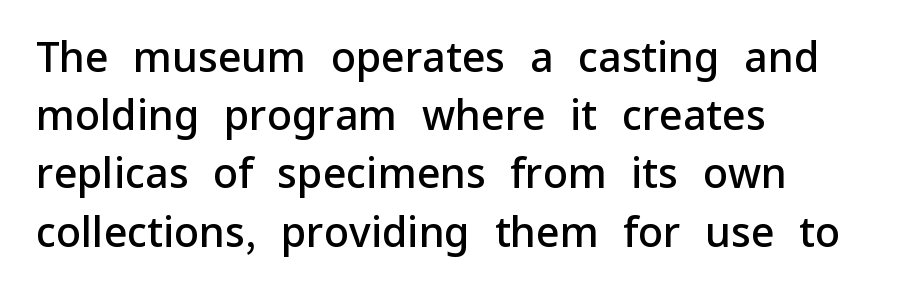
Serifs: no, the terminals of the letterforms are clean. Do the characters align in a grid? No, the font is proportional. The sample has been set in demibold, a notch under bold. The gaps between neighbouring characters are ordinary and unremarkable. Each row of text sits above clean, open space. Notice how the stems are strictly vertical — no italics here.
